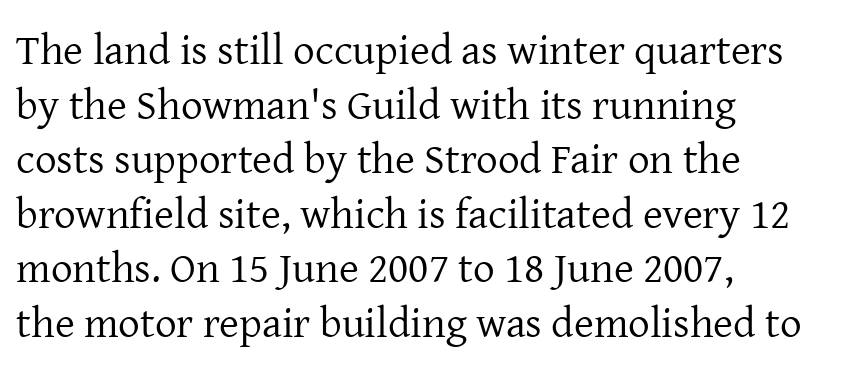
The image shows 43 px regular-weight serif type, upright; set left-aligned, normal line spacing (1.27x), normal letter spacing, not underlined; low stroke contrast and a medium x-height.
